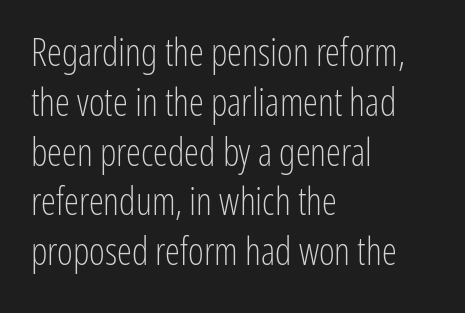
Spacing verdict: proportional, widths tailored to each character. The characters display no serif detailing; their extremities are plain. The typography opts for an upright posture over an oblique one. The strokes carry an ordinary text weight at most. Does extra space separate the letters? No, they use regular spacing.
